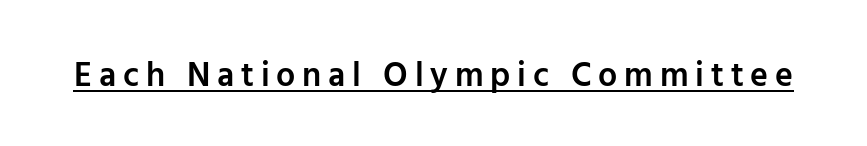
A typesetter would label this face a sans. Ordinary non-slanted type is in use. Is this a fixed-width face? No — the glyphs have proportional, varying widths. Substantial extra tracking has been applied to these lines.
